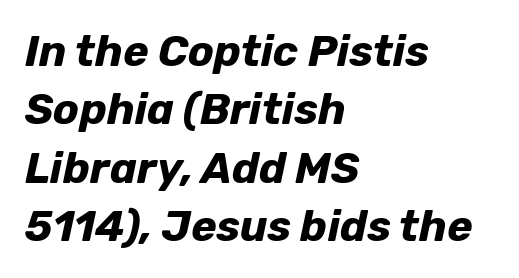
Q: Is the text bold? A: Yes.
Q: Is the text italic (slanted)? A: Yes, it leans right by about 12 degrees.
Q: Is the text underlined? A: No.
Q: How is the paragraph aligned? A: Left-aligned.
Q: Is the spacing between letters normal or unusually wide? A: Normal.
Q: Is the spacing between lines tight, normal or loose? A: Normal.
Q: Width (condensed, normal, or wide)? A: Normal.
Q: Stroke contrast? A: Low.
Q: x-height? A: Medium.
Q: Monospaced? A: No.
